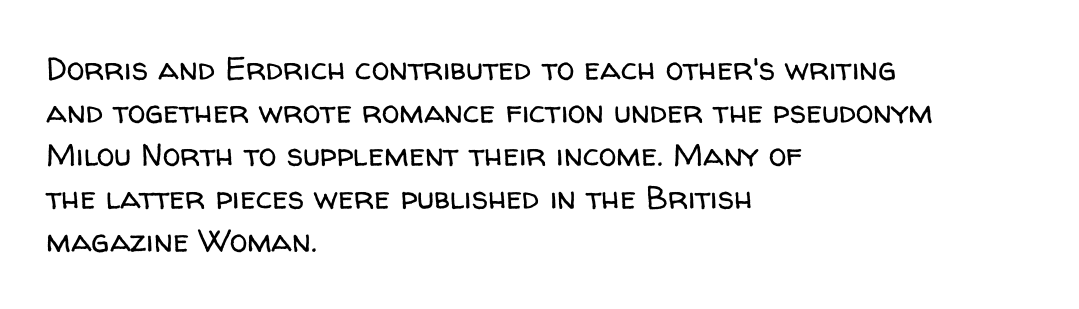
Are there feet on the stems? There aren't — it's a sans. How would I describe the line gaps? Plain and ordinary. This sample uses an upright cut, with every glyph sitting square on the baseline. Does extra space separate the letters? No, they use regular spacing. This sample has the flowing, uneven cadence of proportional lettering.
